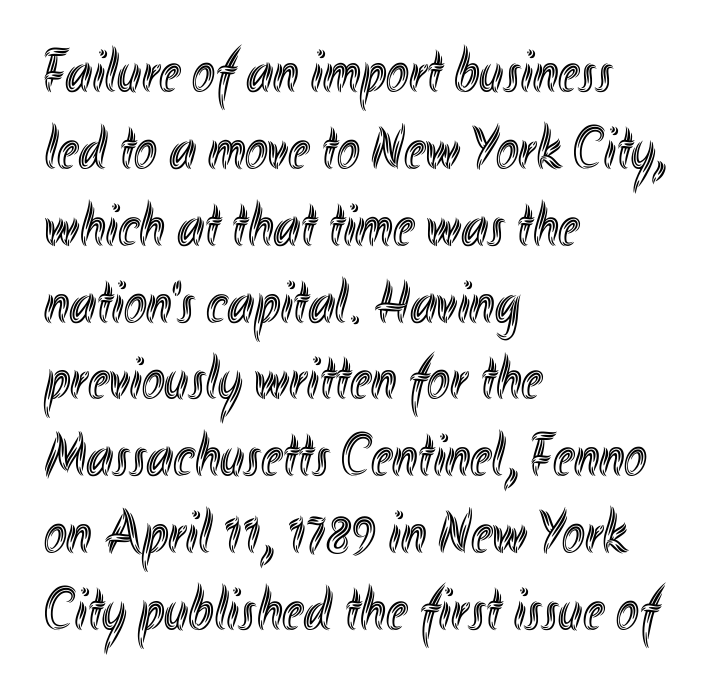
Q: Is the text italic (slanted)? A: Yes.
Q: Is the text underlined? A: No.
Q: How is the paragraph aligned? A: Left-aligned.
Q: Is the spacing between letters normal or unusually wide? A: Normal.
Q: Is the spacing between lines tight, normal or loose? A: Normal.
Q: Width (condensed, normal, or wide)? A: Condensed.
Q: x-height? A: Small.
Q: Monospaced? A: No.
